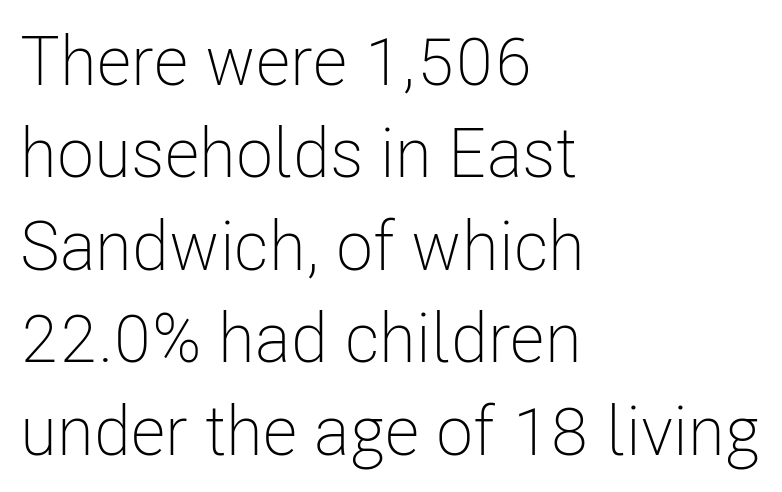
{"serif": "no", "italic": "no", "bold": "no", "weight": "light", "width": "condensed", "stroke_contrast": "low", "x_height": "medium", "monospaced": "no", "underline": "no", "align": "left", "line_spacing": "normal", "line_spacing_ratio": 1.34, "letter_spacing": "normal", "letter_spacing_em": 0.0, "glyph_px": 69}
